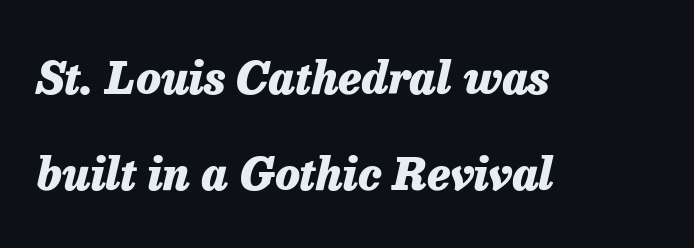
The image shows 45 px heavy type, italic (leaning right); set left-aligned, loose line spacing (2.14x), normal letter spacing, not underlined; low stroke contrast and a medium x-height.
